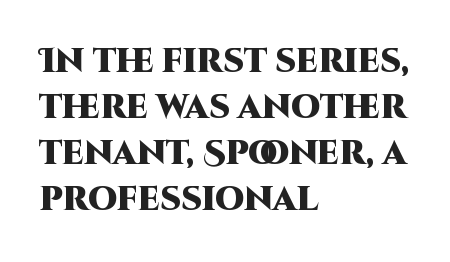
The image shows 33 px heavy sans-serif type, upright; set left-aligned, normal line spacing (1.39x), normal letter spacing, not underlined; high stroke contrast and a large x-height.
